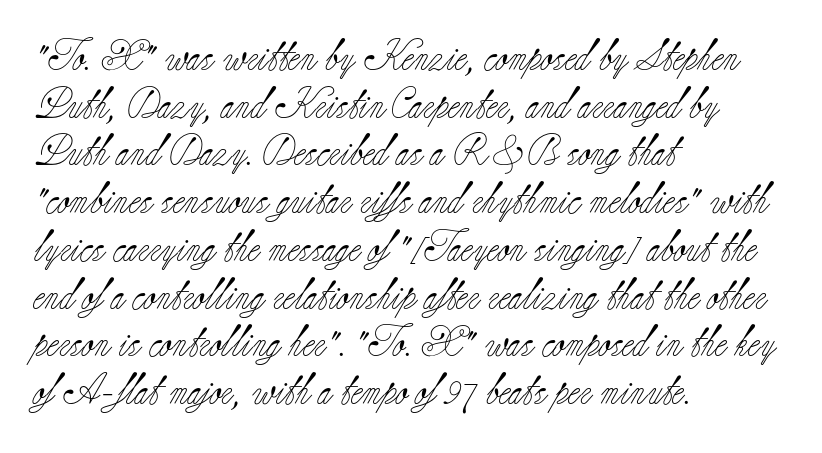
Q: Is the text bold? A: No.
Q: Is the text italic (slanted)? A: Yes.
Q: Is the typeface a serif or a sans-serif typeface? A: Serif.
Q: Is the text underlined? A: No.
Q: How is the paragraph aligned? A: Left-aligned.
Q: Is the spacing between letters normal or unusually wide? A: Normal.
Q: Is the spacing between lines tight, normal or loose? A: Normal.
Q: Width (condensed, normal, or wide)? A: Normal.
Q: Stroke contrast? A: Low.
Q: x-height? A: Small.
Q: Monospaced? A: No.
